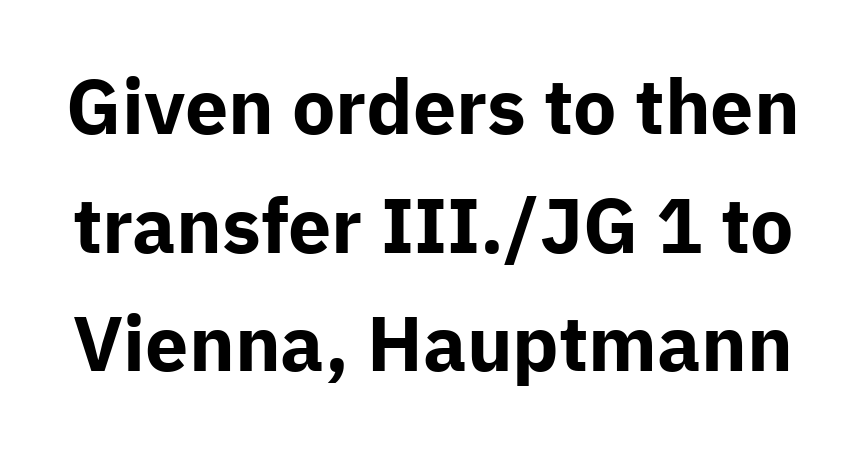
{"serif": "no", "italic": "no", "bold": "yes", "weight": "bold", "width": "normal", "stroke_contrast": "low", "x_height": "medium", "monospaced": "no", "underline": "no", "line_spacing": "normal", "line_spacing_ratio": 1.54, "letter_spacing": "normal", "letter_spacing_em": 0.0, "glyph_px": 77}
